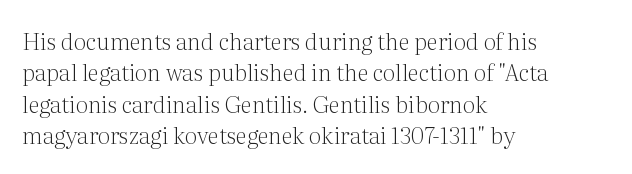
Q: Is the text bold? A: No.
Q: Is the text italic (slanted)? A: No, it is upright.
Q: Is the text underlined? A: No.
Q: How is the paragraph aligned? A: Left-aligned.
Q: Is the spacing between letters normal or unusually wide? A: Normal.
Q: Is the spacing between lines tight, normal or loose? A: Normal.
